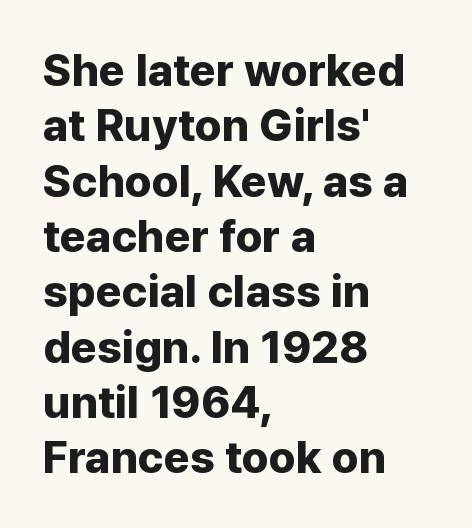
{"serif": "no", "italic": "no", "bold": "yes", "weight": "bold", "width": "normal", "stroke_contrast": "low", "x_height": "medium", "monospaced": "no", "underline": "no", "align": "left", "line_spacing_ratio": 1.23, "letter_spacing": "normal", "letter_spacing_em": 0.0, "glyph_px": 45}
